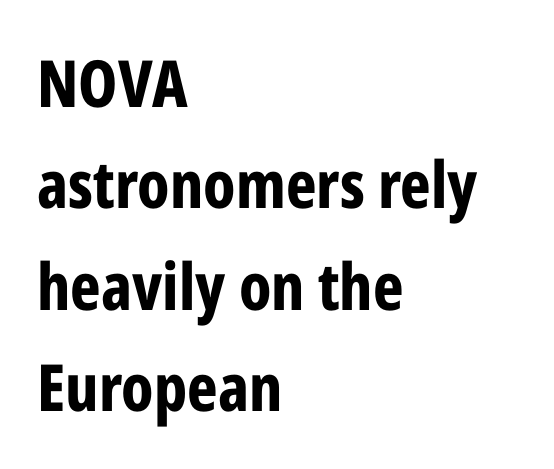
This is sans-serif lettering, the kind often seen on screens and signage. In terms of leading, this rendering sits right in the middle. Character widths vary here, with narrow letters taking less room than wide ones. Plenty of ink on the page — the face is bold.
